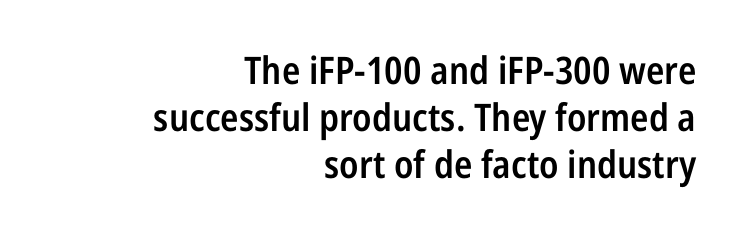
Examine the stroke ends and you'll find no serifs. Notice how the passage keeps a crisp vertical edge on the right only. It's the straight-up-and-down kind of type. Rule under the text: the space is simply empty. Is the type bold? Partly — it's a semibold, heavier than regular but not fully bold. Think of a printed novel: that variable character pitch is what you see here.
